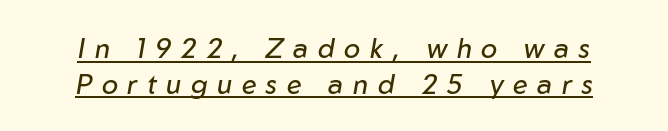
{"italic": "yes", "lean": "right", "slant_degrees": 10, "bold": "no", "underline": "yes", "line_spacing": "normal", "line_spacing_ratio": 1.32, "letter_spacing": "wide", "letter_spacing_em": 0.36, "glyph_px": 27}
